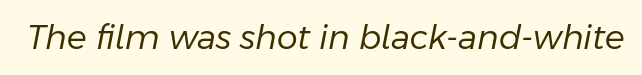
Is the type slanted? Yes — the strokes lean at a clear angle. These lines keep a tight, regular rhythm from letter to letter. Plain, unruled lines of type. These lines are rendered in a variable-pitch font. Weight: regular or lighter.
